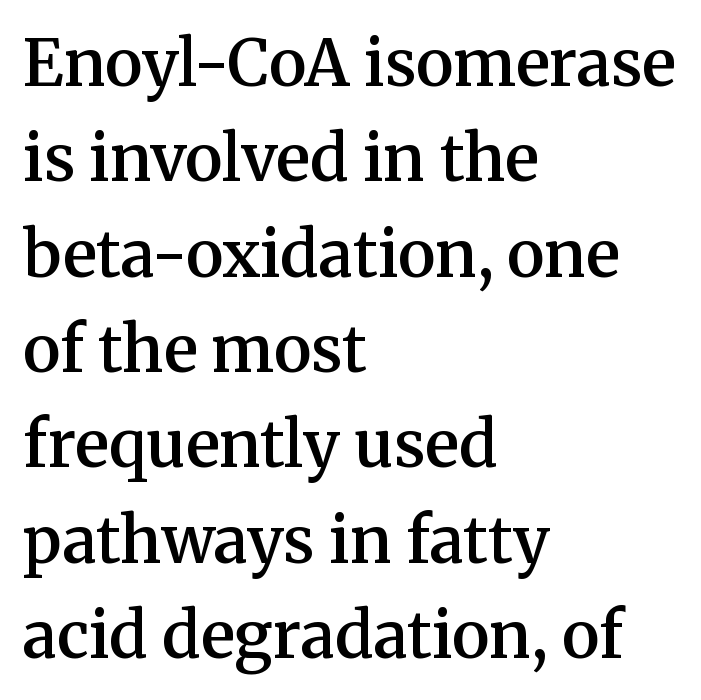
Q: Is the text bold? A: Semi-bold.
Q: Is the text italic (slanted)? A: No, it is upright.
Q: Is the typeface a serif or a sans-serif typeface? A: Serif.
Q: Is the text underlined? A: No.
Q: How is the paragraph aligned? A: Left-aligned.
Q: Is the spacing between letters normal or unusually wide? A: Normal.
Q: Is the spacing between lines tight, normal or loose? A: Normal.
Q: Width (condensed, normal, or wide)? A: Normal.
Q: Stroke contrast? A: Medium.
Q: x-height? A: Medium.
Q: Monospaced? A: No.
